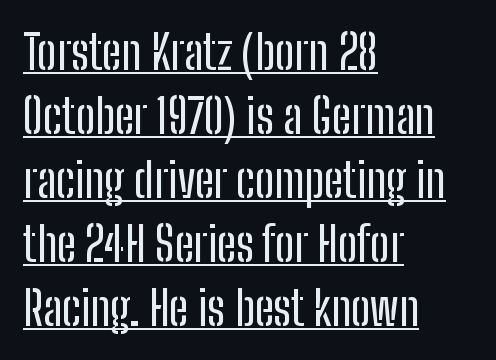
The image shows 47 px condensed sans-serif type, upright; set left-aligned, normal line spacing (1.36x), normal letter spacing, underlined; low stroke contrast and a medium x-height.
